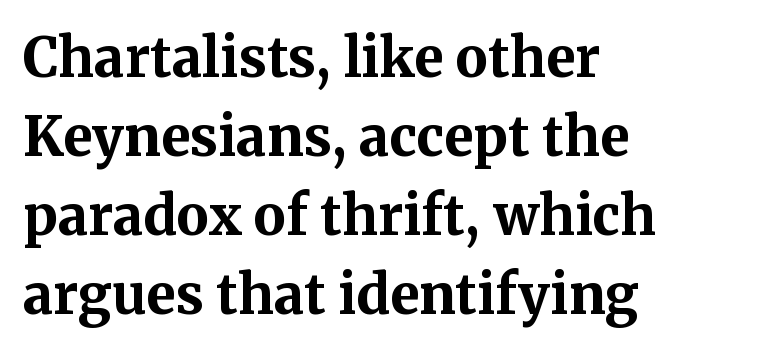
The image shows 54 px bold serif type, upright; set left-aligned, normal line spacing (1.46x), normal letter spacing, not underlined; medium stroke contrast and a medium x-height.
